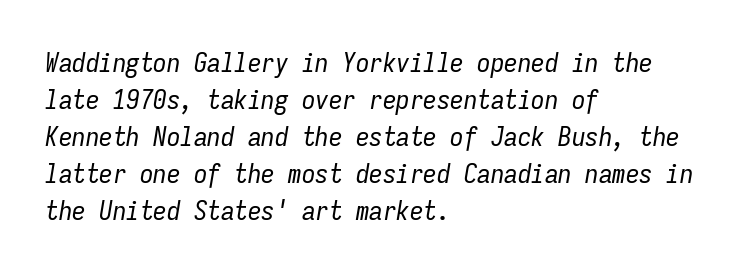
Q: Is the text bold? A: No.
Q: Is the text italic (slanted)? A: Yes, it leans right by about 9 degrees.
Q: Is the text underlined? A: No.
Q: How is the paragraph aligned? A: Left-aligned.
Q: Is the spacing between letters normal or unusually wide? A: Normal.
Q: Is the spacing between lines tight, normal or loose? A: Normal.
